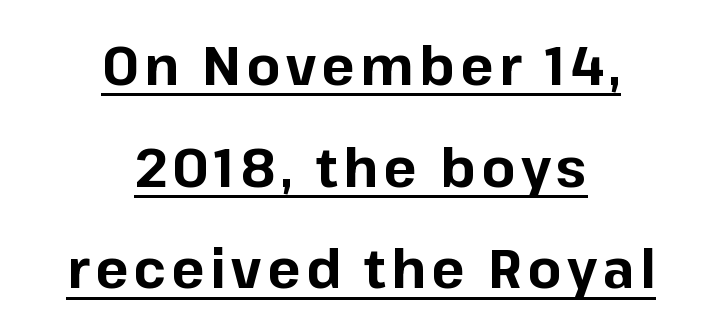
Q: Is the text bold? A: Yes.
Q: Is the text italic (slanted)? A: No, it is upright.
Q: Is the typeface a serif or a sans-serif typeface? A: Sans-serif.
Q: Is the text underlined? A: Yes.
Q: How is the paragraph aligned? A: Centered.
Q: Width (condensed, normal, or wide)? A: Normal.
Q: Stroke contrast? A: Low.
Q: x-height? A: Medium.
Q: Monospaced? A: No.
